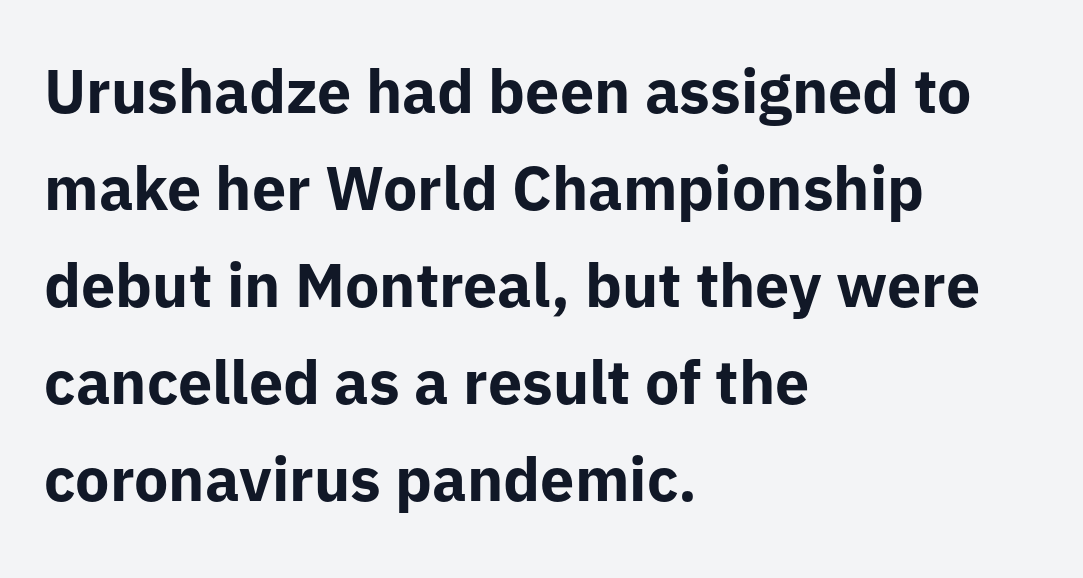
The image shows 61 px bold sans-serif type, upright; set left-aligned, normal line spacing (1.59x), normal letter spacing, not underlined; low stroke contrast and a medium x-height.
